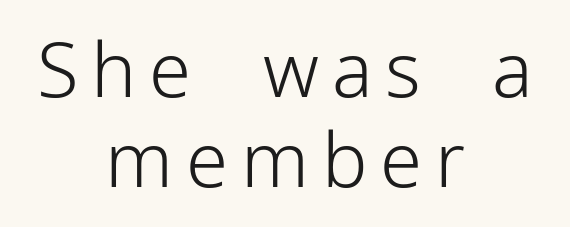
{"serif": "no", "italic": "no", "bold": "no", "weight": "light", "width": "normal", "stroke_contrast": "low", "x_height": "medium", "monospaced": "no", "underline": "no", "align": "center", "line_spacing_ratio": 1.18, "glyph_px": 76}
